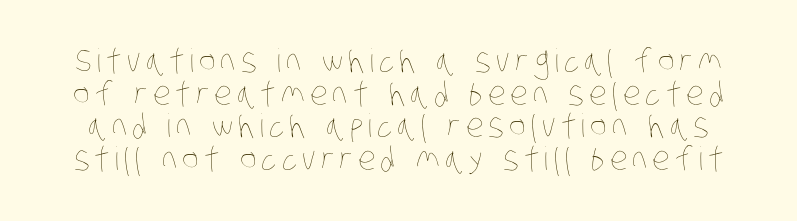
Q: Is the text bold? A: No.
Q: Is the text underlined? A: No.
Q: Is the spacing between lines tight, normal or loose? A: Tight.
Q: Width (condensed, normal, or wide)? A: Condensed.
Q: Stroke contrast? A: Low.
Q: x-height? A: Large.
Q: Monospaced? A: No.
